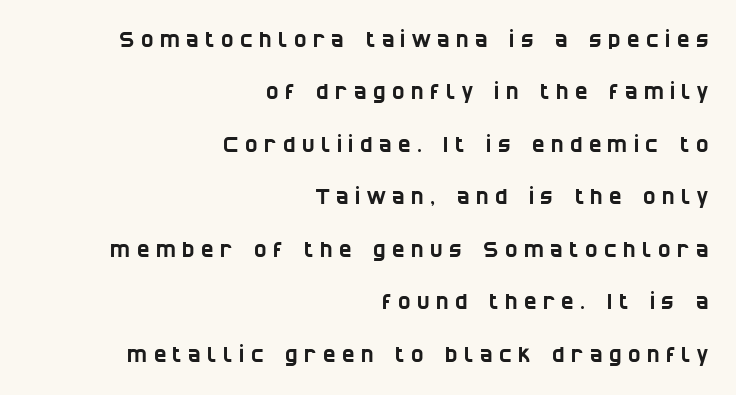
Q: Is the text underlined? A: No.
Q: How is the paragraph aligned? A: Right-aligned.
Q: Is the spacing between letters normal or unusually wide? A: Unusually wide.
Q: Is the spacing between lines tight, normal or loose? A: Loose.
